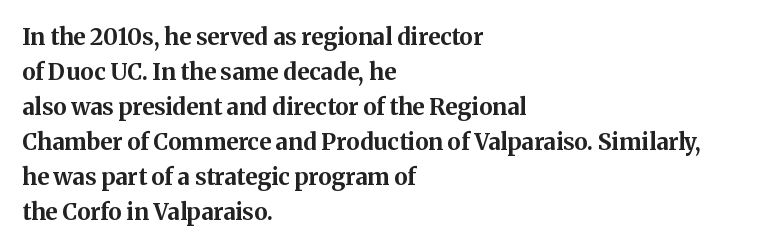
A normal amount of white space separates one row of letters from the next. The lines in this sample share a left origin and differ only in where they stop. Characters follow at the spacing the type designer built in. In terms of weight, the rendering is a true, heavy bold.
